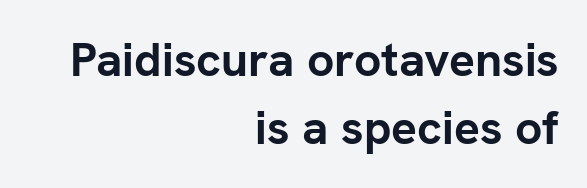
Q: Is the text bold? A: Yes.
Q: Is the text italic (slanted)? A: No, it is upright.
Q: Is the typeface a serif or a sans-serif typeface? A: Sans-serif.
Q: Is the text underlined? A: No.
Q: How is the paragraph aligned? A: Right-aligned.
Q: Is the spacing between letters normal or unusually wide? A: Normal.
Q: Is the spacing between lines tight, normal or loose? A: Normal.
Q: Width (condensed, normal, or wide)? A: Normal.
Q: Stroke contrast? A: Low.
Q: x-height? A: Medium.
Q: Monospaced? A: No.
